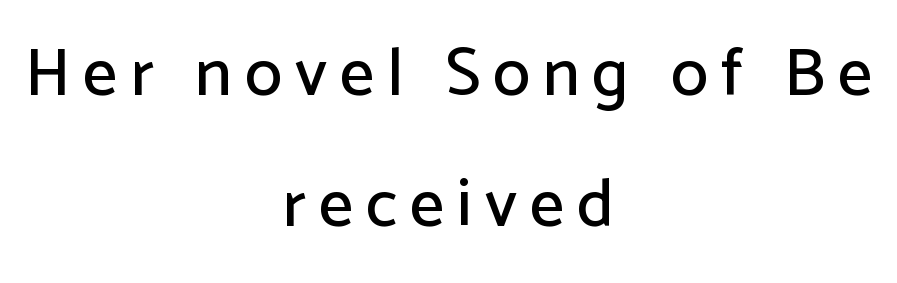
Q: Is the text italic (slanted)? A: No, it is upright.
Q: Is the typeface a serif or a sans-serif typeface? A: Sans-serif.
Q: Is the text underlined? A: No.
Q: How is the paragraph aligned? A: Centered.
Q: Is the spacing between lines tight, normal or loose? A: Loose.
Q: Width (condensed, normal, or wide)? A: Normal.
Q: Stroke contrast? A: Low.
Q: x-height? A: Medium.
Q: Monospaced? A: No.
